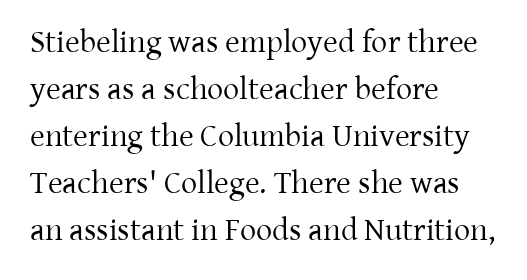
The image shows 32 px regular-weight serif type, upright; set left-aligned, normal line spacing (1.47x), normal letter spacing, not underlined; low stroke contrast and a medium x-height.
